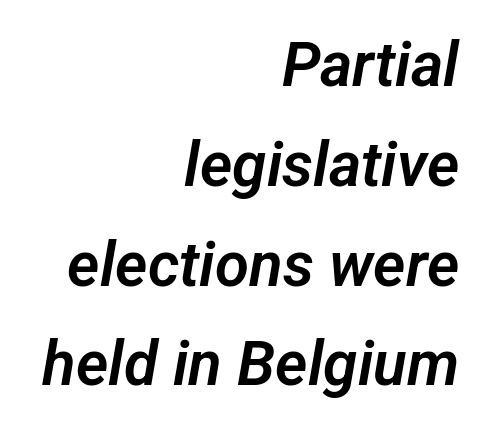
{"serif": "no", "width": "normal", "stroke_contrast": "low", "x_height": "medium", "monospaced": "no", "underline": "no", "align": "right", "line_spacing": "normal", "line_spacing_ratio": 1.61, "letter_spacing": "normal", "letter_spacing_em": 0.0, "glyph_px": 62}
